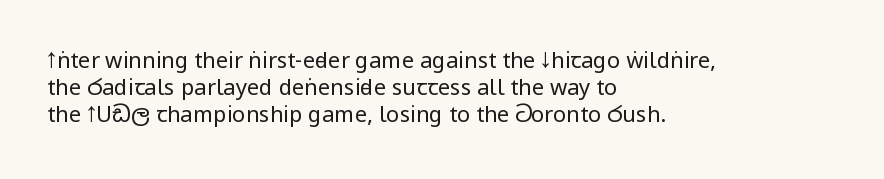
Q: Is the text bold? A: No.
Q: Is the text italic (slanted)? A: No, it is upright.
Q: Is the text underlined? A: No.
Q: How is the paragraph aligned? A: Left-aligned.
Q: Is the spacing between letters normal or unusually wide? A: Normal.
